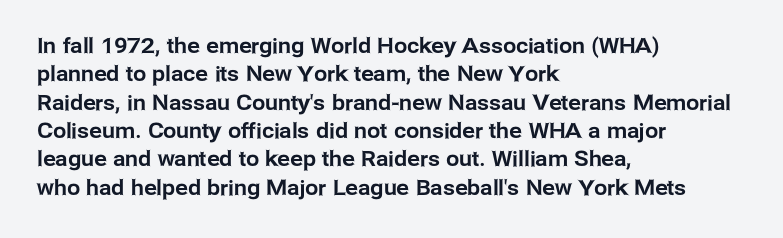
Posture: upright roman. The foot of each line stays bare and open. The passage shown stacks its lines at a standard gap. Alignment: flush left. The horizontal fit of the characters is conventional and even.
